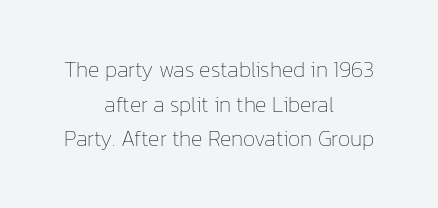
Q: Is the text bold? A: No.
Q: Is the text italic (slanted)? A: No, it is upright.
Q: Is the text underlined? A: No.
Q: How is the paragraph aligned? A: Centered.
Q: Is the spacing between letters normal or unusually wide? A: Normal.
Q: Is the spacing between lines tight, normal or loose? A: Normal.
